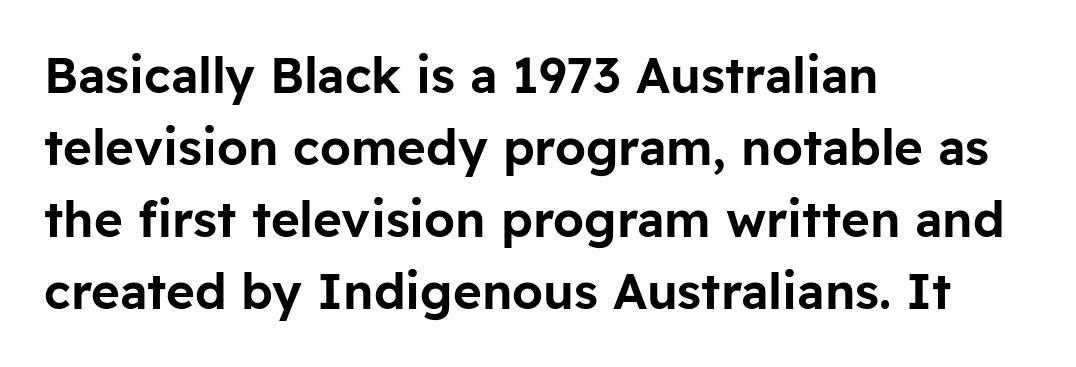
Q: Is the text italic (slanted)? A: No, it is upright.
Q: Is the typeface a serif or a sans-serif typeface? A: Sans-serif.
Q: Is the text underlined? A: No.
Q: How is the paragraph aligned? A: Left-aligned.
Q: Is the spacing between letters normal or unusually wide? A: Normal.
Q: Is the spacing between lines tight, normal or loose? A: Normal.
Q: Width (condensed, normal, or wide)? A: Normal.
Q: Stroke contrast? A: Low.
Q: x-height? A: Medium.
Q: Monospaced? A: No.
